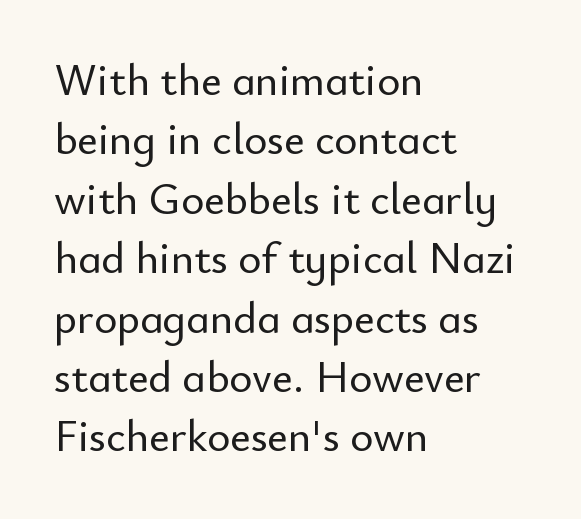
The image shows 44 px sans-serif type, upright; set left-aligned, normal line spacing (1.35x), normal letter spacing, not underlined; low stroke contrast and a small x-height.
